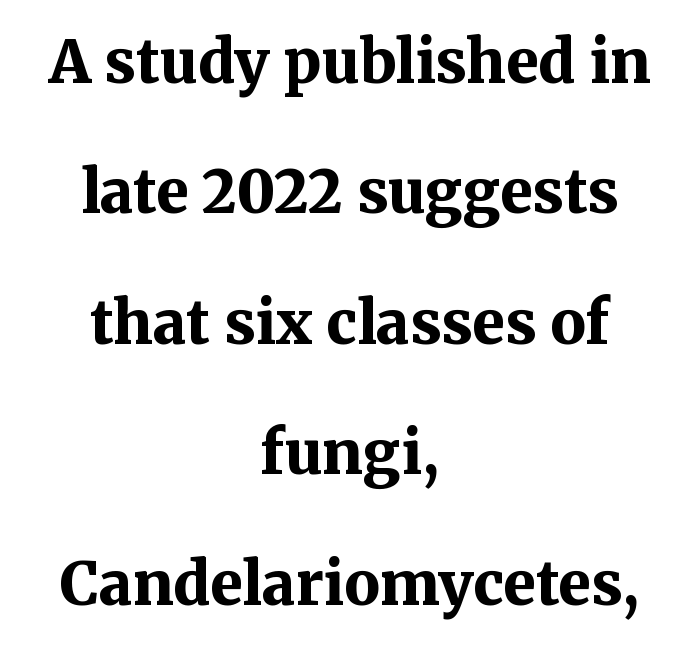
Horizontal bands of white between lines are thick stripes. The axis of the letterforms is exactly vertical. As a designer I'd log this as weight 700, bold. The foot of each line stays bare and open.
